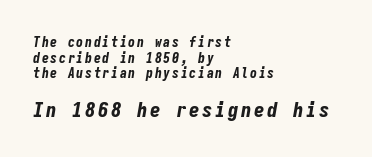
Q: Is the text bold? A: Yes.
Q: Is the text italic (slanted)? A: Yes, it leans right by about 9 degrees.
Q: Is the text underlined? A: No.
Q: How is the paragraph aligned? A: Left-aligned.
Q: Is the spacing between lines tight, normal or loose? A: Tight.
Q: Which block of text is set in a larger size, the first (top) or the second (bottom)? A: The second (bottom) one.
